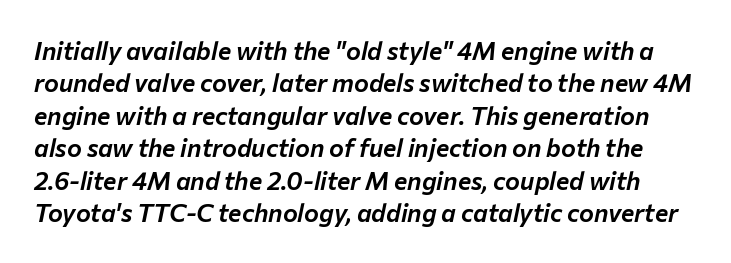
Emphasis-style slanted type is in use. Reading down the column, the eye jumps a familiar distance to each next line. Beneath every word, the page is bare. The tracking reads as untouched default to a designer's eye.
